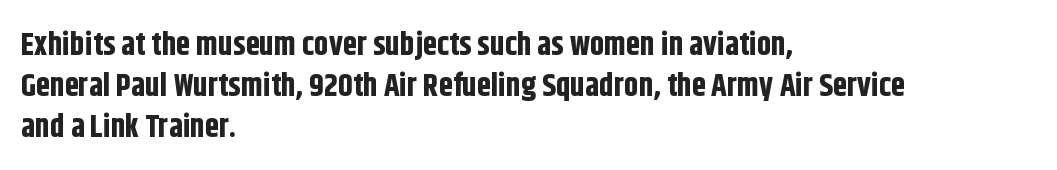
The image shows 32 px bold, condensed sans-serif type, upright; set left-aligned, normal line spacing (1.28x), normal letter spacing, not underlined; low stroke contrast and a large x-height.
